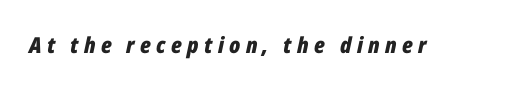
{"italic": "yes", "lean": "right", "slant_degrees": 12, "bold": "yes", "underline": "no", "letter_spacing": "wide", "letter_spacing_em": 0.24, "glyph_px": 22}
